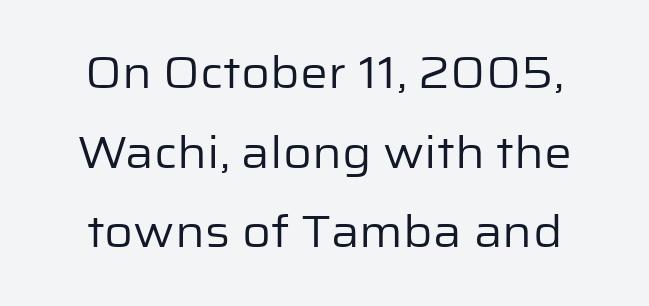
The letters look calm and open, with moderate or lighter stems. Tracking here is standard; glyphs follow each other at the usual distance. Descenders hang freely into open space. The lines in this sample share a center point and differ in where they start and stop. To sum up the face: it is a sans, with no serifs.
